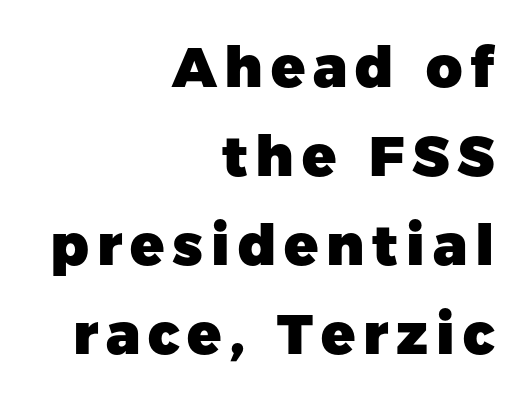
{"serif": "no", "italic": "no", "bold": "yes", "weight": "heavy", "width": "normal", "stroke_contrast": "low", "x_height": "medium", "monospaced": "no", "underline": "no", "align": "right", "line_spacing": "normal", "line_spacing_ratio": 1.59, "glyph_px": 56}
